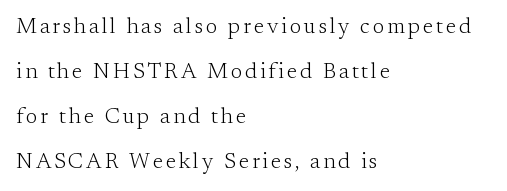
Q: Is the text bold? A: No.
Q: Is the text italic (slanted)? A: No, it is upright.
Q: Is the text underlined? A: No.
Q: How is the paragraph aligned? A: Left-aligned.
Q: Is the spacing between lines tight, normal or loose? A: Loose.
